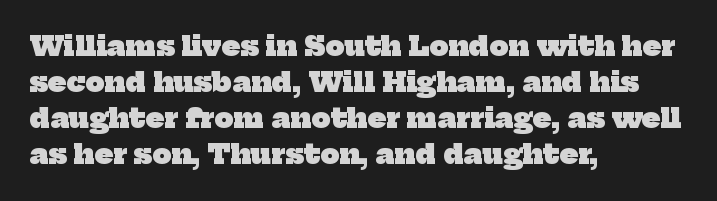
Q: Is the text bold? A: Yes.
Q: Is the text underlined? A: No.
Q: How is the paragraph aligned? A: Left-aligned.
Q: Is the spacing between letters normal or unusually wide? A: Normal.
Q: Is the spacing between lines tight, normal or loose? A: Normal.
